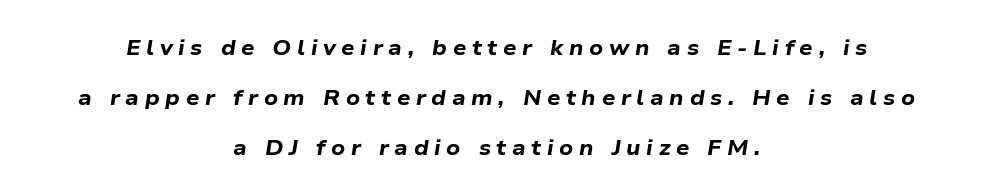
The image shows 21 px bold type, italic (leaning right); set centered, loose line spacing (2.38x), unusually wide letter spacing (+0.27 em), not underlined.
